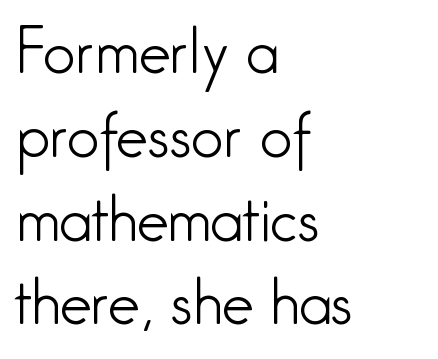
Descender tails drop into unmarked territory. This is roman type, the default non-slanted kind. No feet cap the strokes, marking this as sans-serif type. Teacher's note: observe the even left margin — that is flush-left alignment. The horizontal fit of the characters is conventional and even.
